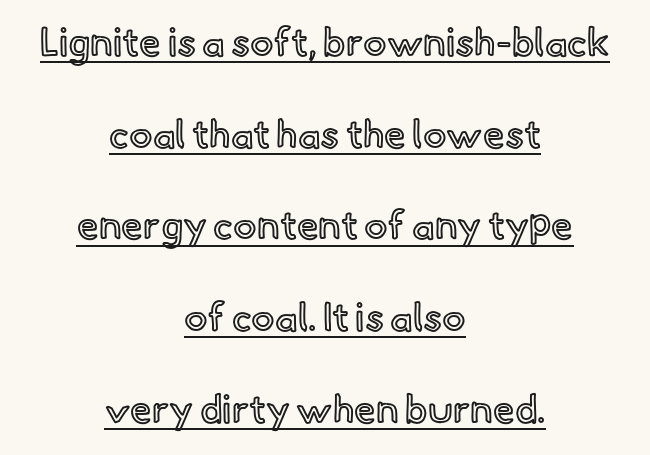
The image shows 39 px text type, upright; set centered, loose line spacing (2.35x), normal letter spacing, underlined; a small x-height.
